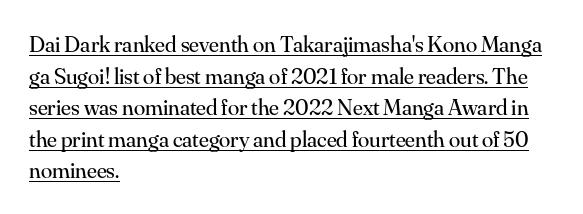
{"italic": "no", "bold": "no", "underline": "yes", "align": "left", "line_spacing": "normal", "line_spacing_ratio": 1.37, "letter_spacing": "normal", "letter_spacing_em": 0.0, "glyph_px": 23}
